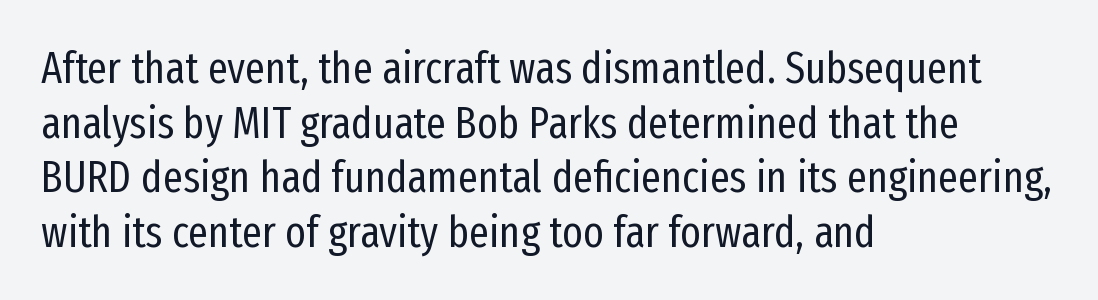
Q: Is the text bold? A: No.
Q: Is the text italic (slanted)? A: No, it is upright.
Q: Is the typeface a serif or a sans-serif typeface? A: Sans-serif.
Q: Is the text underlined? A: No.
Q: How is the paragraph aligned? A: Left-aligned.
Q: Is the spacing between letters normal or unusually wide? A: Normal.
Q: Width (condensed, normal, or wide)? A: Condensed.
Q: Stroke contrast? A: Low.
Q: x-height? A: Medium.
Q: Monospaced? A: No.
